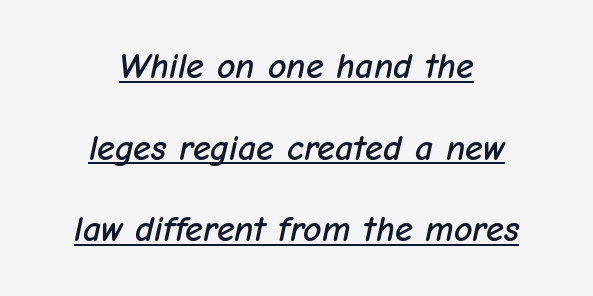
{"italic": "yes", "lean": "right", "slant_degrees": 12, "width": "normal", "stroke_contrast": "low", "x_height": "medium", "monospaced": "no", "underline": "yes", "align": "center", "line_spacing": "loose", "line_spacing_ratio": 2.27, "letter_spacing": "normal", "letter_spacing_em": 0.0, "glyph_px": 36}
